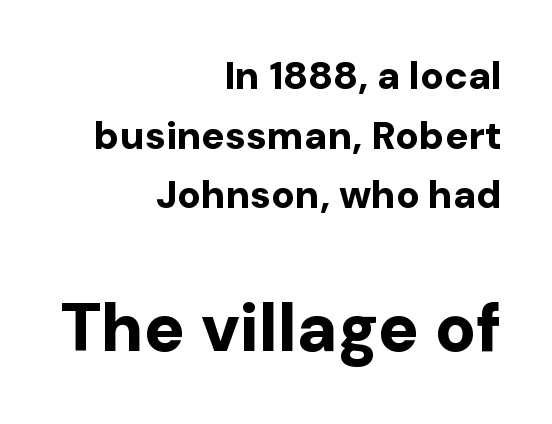
Q: Is the text bold? A: Yes.
Q: Is the text italic (slanted)? A: No, it is upright.
Q: Is the typeface a serif or a sans-serif typeface? A: Sans-serif.
Q: Is the text underlined? A: No.
Q: How is the paragraph aligned? A: Right-aligned.
Q: Is the spacing between letters normal or unusually wide? A: Normal.
Q: Is the spacing between lines tight, normal or loose? A: Normal.
Q: Which block of text is set in a larger size, the first (top) or the second (bottom)? A: The second (bottom) one.
Q: Width (condensed, normal, or wide)? A: Normal.
Q: Stroke contrast? A: Low.
Q: x-height? A: Medium.
Q: Monospaced? A: No.
